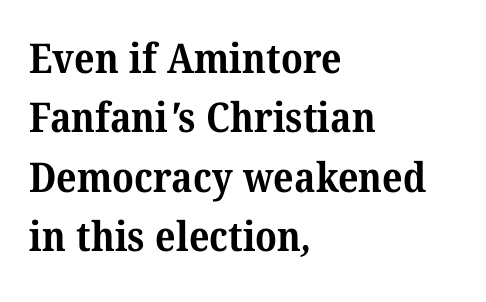
The letterforms sit shoulder to shoulder at normal distance. Alignment: flush left. Regular leading. Glance below the letters and you will spot only blank space.
